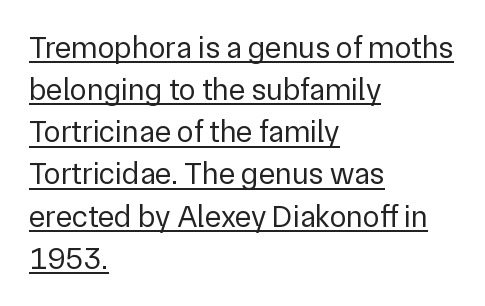
Q: Is the text bold? A: No.
Q: Is the text italic (slanted)? A: No, it is upright.
Q: Is the typeface a serif or a sans-serif typeface? A: Sans-serif.
Q: Is the text underlined? A: Yes.
Q: How is the paragraph aligned? A: Left-aligned.
Q: Is the spacing between letters normal or unusually wide? A: Normal.
Q: Is the spacing between lines tight, normal or loose? A: Normal.
Q: Width (condensed, normal, or wide)? A: Normal.
Q: Stroke contrast? A: Low.
Q: x-height? A: Medium.
Q: Monospaced? A: No.
